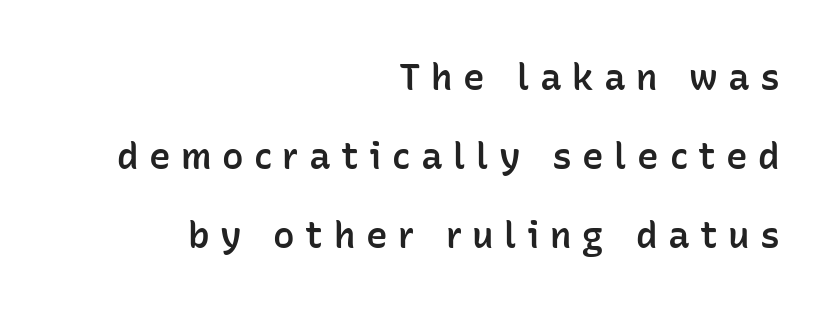
You can tell from the bare stems that sans-serif type was used. Every character sits straight up, as roman type does. The vertical gap from one line to the next is large. Underlining? Definitely not there. If you drew a ruler down the right edge, every line would touch it.
